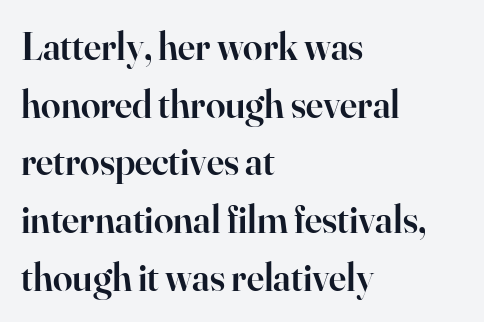
{"serif": "yes", "italic": "no", "bold": "semi", "weight": "semibold", "width": "normal", "stroke_contrast": "high", "x_height": "small", "monospaced": "no", "underline": "no", "align": "left", "line_spacing": "normal", "line_spacing_ratio": 1.48, "letter_spacing": "normal", "letter_spacing_em": 0.0, "glyph_px": 39}
